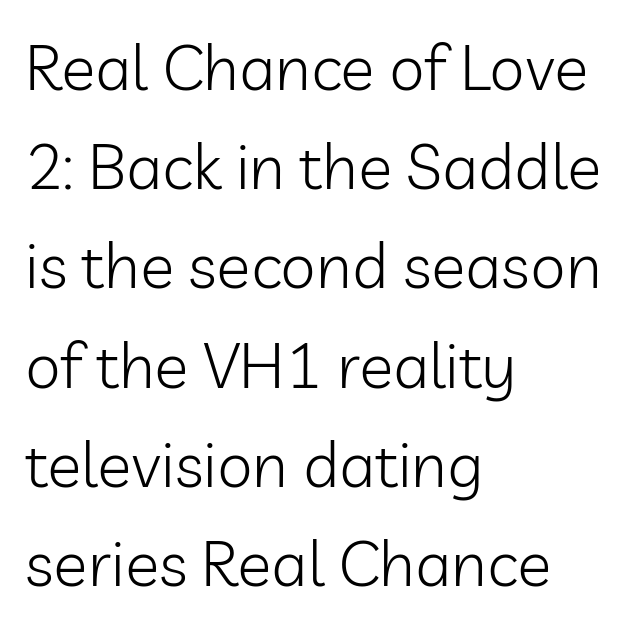
Letters have the restrained weight of plain body copy at most. Caption: standard tracking, unaltered. Underline: absent. Grotesque or geometric, the face here clearly has no serifs. Each letter keeps its own natural width here, so spacing adapts to shape.
